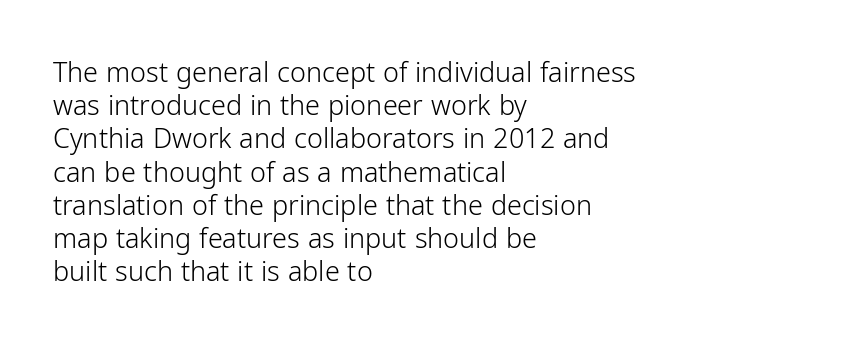
Q: Is the text bold? A: No.
Q: Is the text italic (slanted)? A: No, it is upright.
Q: Is the text underlined? A: No.
Q: How is the paragraph aligned? A: Left-aligned.
Q: Is the spacing between letters normal or unusually wide? A: Normal.
